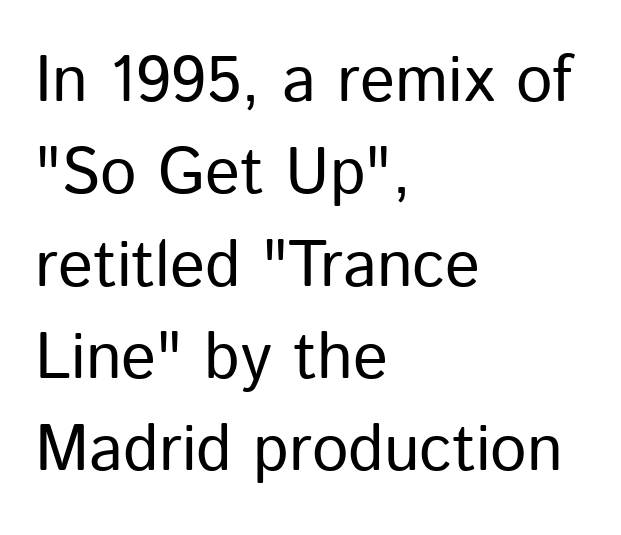
Q: Is the text bold? A: No.
Q: Is the text italic (slanted)? A: No, it is upright.
Q: Is the typeface a serif or a sans-serif typeface? A: Sans-serif.
Q: Is the text underlined? A: No.
Q: How is the paragraph aligned? A: Left-aligned.
Q: Is the spacing between letters normal or unusually wide? A: Normal.
Q: Is the spacing between lines tight, normal or loose? A: Normal.
Q: Width (condensed, normal, or wide)? A: Normal.
Q: Stroke contrast? A: Low.
Q: x-height? A: Medium.
Q: Monospaced? A: No.
